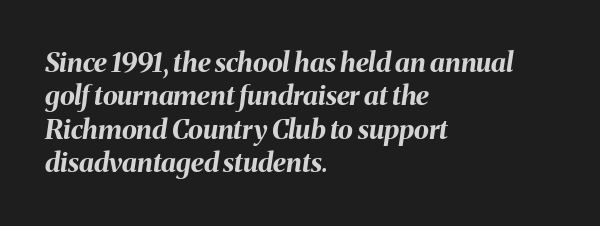
{"italic": "yes", "lean": "right", "slant_degrees": 8, "bold": "yes", "underline": "no", "align": "left", "line_spacing_ratio": 1.24, "letter_spacing": "normal", "letter_spacing_em": 0.0, "glyph_px": 27}
